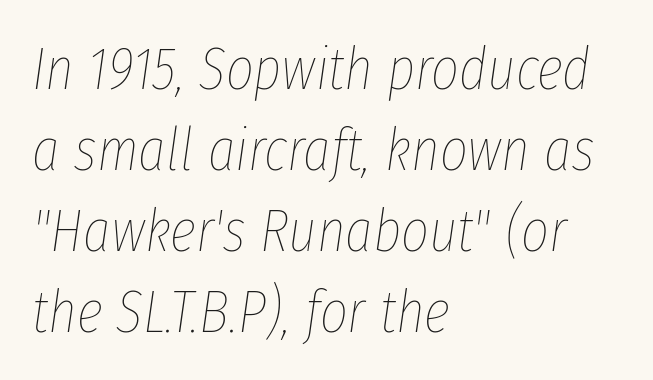
{"italic": "yes", "lean": "right", "slant_degrees": 8, "bold": "no", "weight": "thin", "width": "condensed", "stroke_contrast": "low", "x_height": "medium", "monospaced": "no", "underline": "no", "align": "left", "line_spacing": "normal", "line_spacing_ratio": 1.35, "letter_spacing": "normal", "letter_spacing_em": 0.0, "glyph_px": 60}
